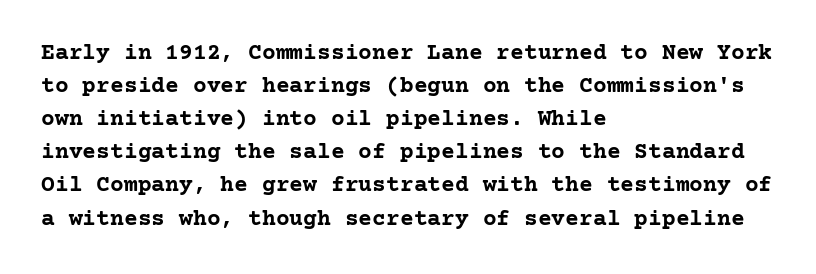
This sample keeps an unexceptional amount of space between lines. Strokes here are thick enough to call this a true bold. A student would call this left alignment; a typographer would say flush left, rag right. You can tell it's not italic because the verticals are truly vertical.
